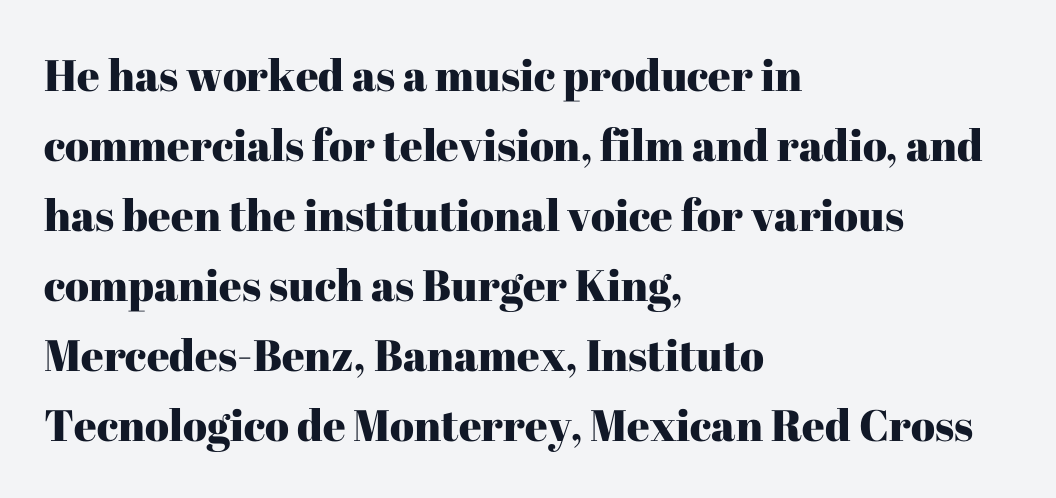
{"serif": "yes", "italic": "no", "width": "normal", "stroke_contrast": "high", "x_height": "medium", "monospaced": "no", "underline": "no", "align": "left", "line_spacing": "normal", "line_spacing_ratio": 1.59, "letter_spacing": "normal", "letter_spacing_em": 0.0, "glyph_px": 44}
